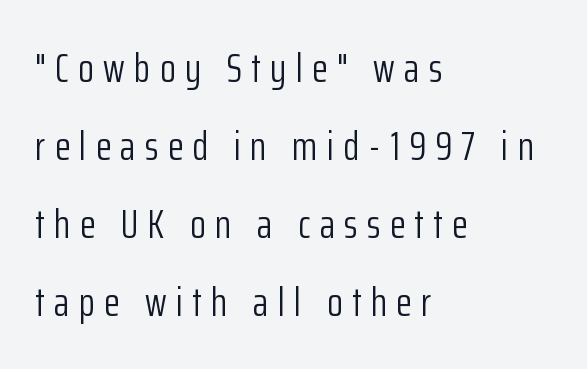
Italic: no, the glyphs are upright roman. A typesetter would label this face a sans. The rag falls on the right side of this text block. Check under the words: just untouched page.
